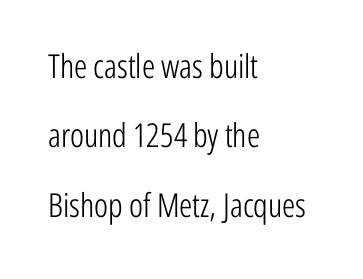
{"serif": "no", "italic": "no", "bold": "no", "weight": "light", "width": "condensed", "stroke_contrast": "low", "x_height": "medium", "monospaced": "no", "underline": "no", "align": "left", "line_spacing": "loose", "line_spacing_ratio": 2.1, "letter_spacing": "normal", "letter_spacing_em": 0.0, "glyph_px": 33}
